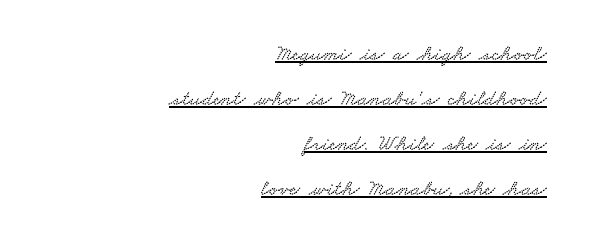
Q: Is the text underlined? A: Yes.
Q: How is the paragraph aligned? A: Right-aligned.
Q: Is the spacing between letters normal or unusually wide? A: Normal.
Q: Is the spacing between lines tight, normal or loose? A: Loose.
